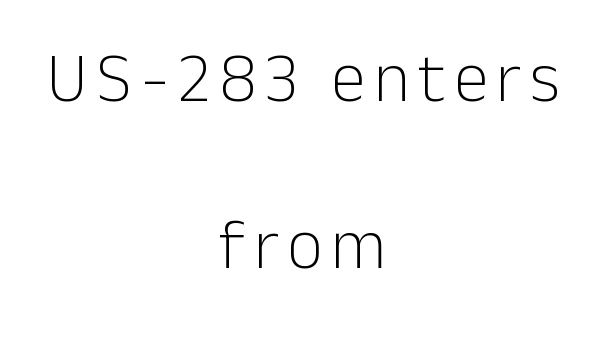
This is not heavy type; no bold has been used. Varying glyph widths throughout — classic text-font behaviour. Characters remain perfectly vertical along every line. A bare baseline throughout the passage. Typeset on center — no edge is straight. Serif or sans? Sans — the stroke terminals are bare.
